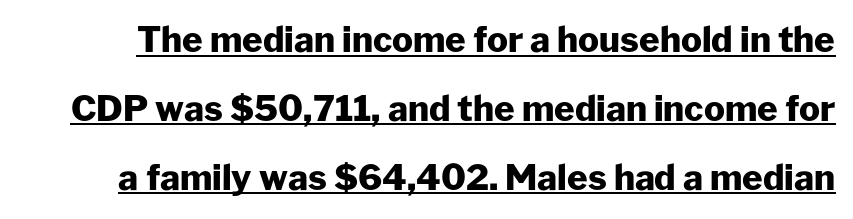
There is no visible air inserted between adjacent glyphs. In terms of weight, the rendering is a true, heavy bold. The passage shown is typed in a proportional face where columns would drift. These lines stand farther apart than default settings would place them. Is there an underline? Yes — a line sits under the letters.
